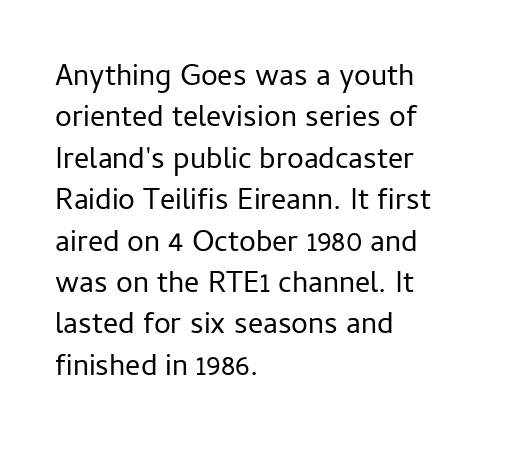
{"serif": "no", "italic": "no", "bold": "no", "weight": "regular", "width": "normal", "stroke_contrast": "low", "x_height": "medium", "monospaced": "no", "underline": "no", "align": "left", "line_spacing": "normal", "line_spacing_ratio": 1.38, "letter_spacing": "normal", "letter_spacing_em": 0.0, "glyph_px": 30}
